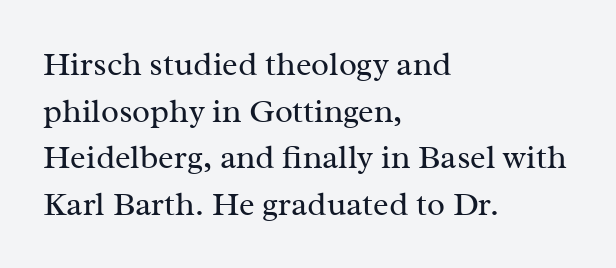
Teacher's note: observe the even left margin — that is flush-left alignment. This sample keeps an unexceptional amount of space between lines. Classification — serif. Character widths vary here, with narrow letters taking less room than wide ones.
